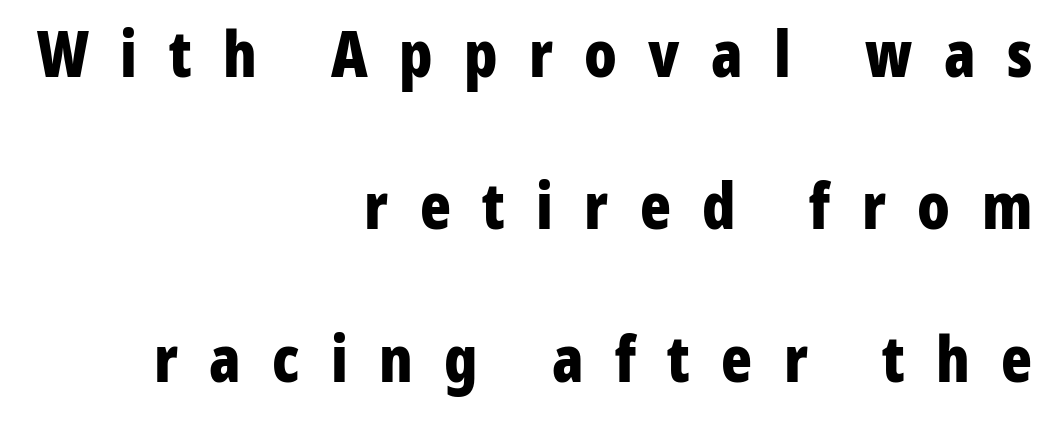
The image shows 64 px bold, condensed sans-serif type, upright; set right-aligned, loose line spacing (2.38x), unusually wide letter spacing (+0.49 em), not underlined; low stroke contrast and a medium x-height.
